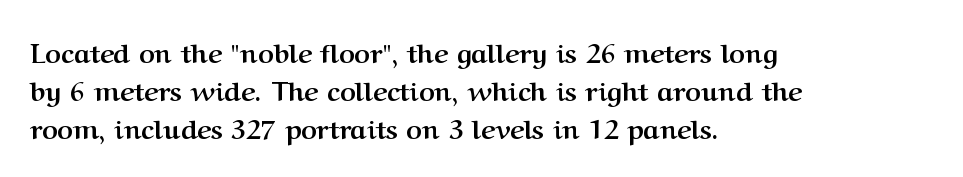
Q: Is the text bold? A: Yes.
Q: Is the text italic (slanted)? A: No, it is upright.
Q: Is the text underlined? A: No.
Q: How is the paragraph aligned? A: Left-aligned.
Q: Is the spacing between letters normal or unusually wide? A: Normal.
Q: Is the spacing between lines tight, normal or loose? A: Normal.
